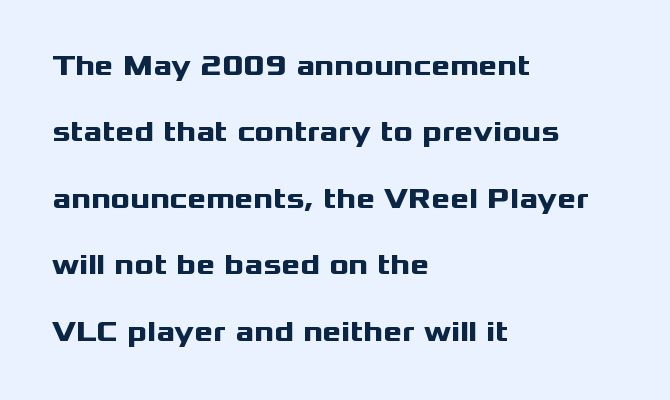
Q: Is the text bold? A: Yes.
Q: Is the text italic (slanted)? A: No, it is upright.
Q: Is the typeface a serif or a sans-serif typeface? A: Sans-serif.
Q: Is the text underlined? A: No.
Q: How is the paragraph aligned? A: Left-aligned.
Q: Is the spacing between letters normal or unusually wide? A: Normal.
Q: Is the spacing between lines tight, normal or loose? A: Loose.
Q: Width (condensed, normal, or wide)? A: Wide.
Q: Stroke contrast? A: Medium.
Q: x-height? A: Medium.
Q: Monospaced? A: No.
